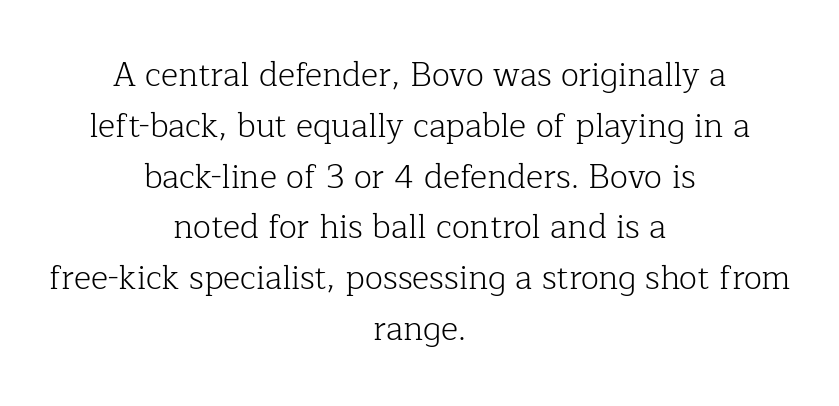
The image shows 33 px light serif type, upright; set centered, normal line spacing (1.54x), normal letter spacing, not underlined; low stroke contrast and a medium x-height.
